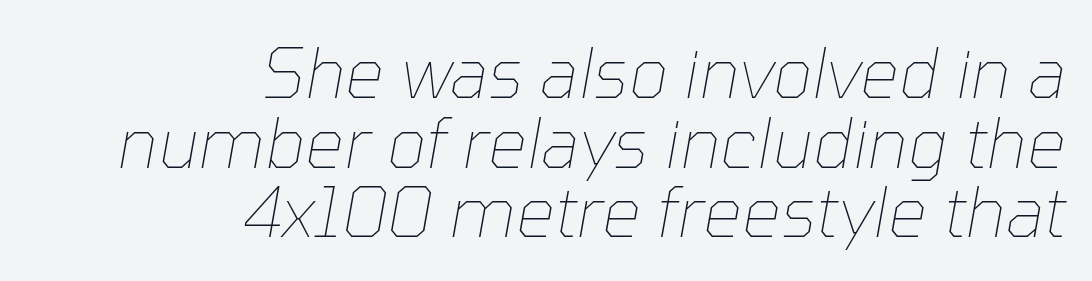
The letters advance in unequal steps, a hallmark of proportional type. The cut favours lightness, reaching ordinary text weight at its darkest. Observe the lean: these are italic letterforms. Each new line begins almost immediately beneath the previous one.
